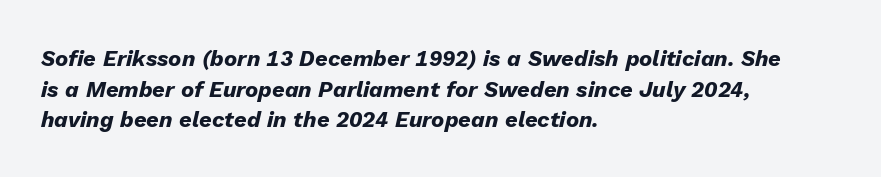
{"italic": "yes", "lean": "right", "slant_degrees": 13, "bold": "yes", "underline": "no", "align": "left", "line_spacing": "normal", "line_spacing_ratio": 1.39, "letter_spacing": "normal", "letter_spacing_em": 0.0, "glyph_px": 22}
